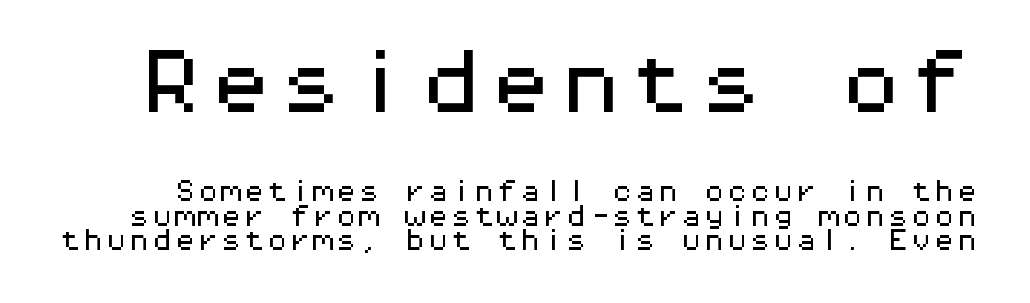
Q: Is the text italic (slanted)? A: No, it is upright.
Q: Is the typeface a serif or a sans-serif typeface? A: Sans-serif.
Q: Is the text underlined? A: No.
Q: Is the spacing between letters normal or unusually wide? A: Normal.
Q: Is the spacing between lines tight, normal or loose? A: Tight.
Q: Which block of text is set in a larger size, the first (top) or the second (bottom)? A: The first (top) one.
Q: Width (condensed, normal, or wide)? A: Wide.
Q: Stroke contrast? A: Medium.
Q: x-height? A: Medium.
Q: Monospaced? A: Yes.
